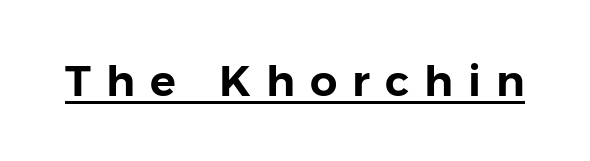
The image shows 43 px sans-serif type, upright; set unusually wide letter spacing (+0.35 em), underlined; low stroke contrast and a medium x-height.
